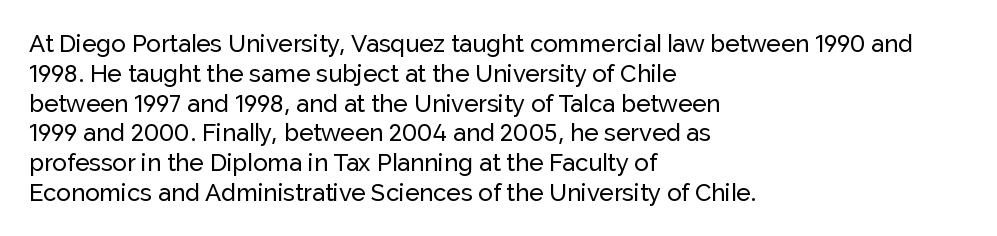
Q: Is the text italic (slanted)? A: No, it is upright.
Q: Is the text underlined? A: No.
Q: How is the paragraph aligned? A: Left-aligned.
Q: Is the spacing between letters normal or unusually wide? A: Normal.
